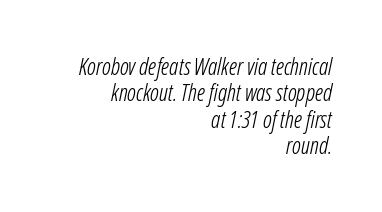
The image shows 23 px text type, italic (leaning right); set right-aligned, tight line spacing (1.15x), normal letter spacing, not underlined.
